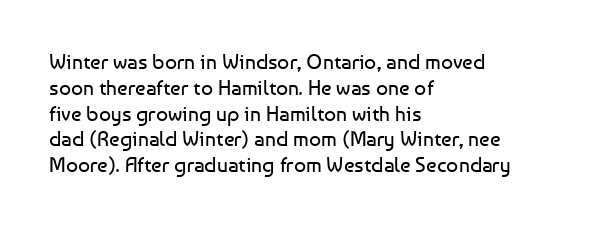
Visually the block forms a straight wall on the left and a jagged coastline on the right. This sample uses plain, unmodified letter spacing. The face looks like a standard text weight, possibly lighter. Check under the words: just untouched page. Does the lettering tilt? It doesn't — this is upright.
